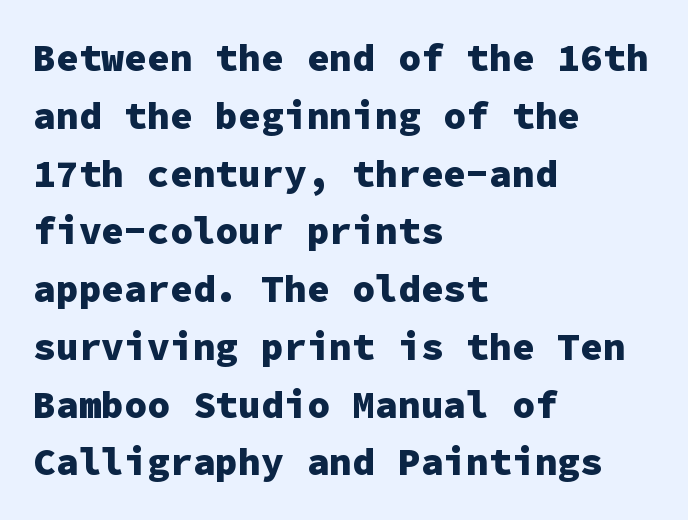
The image shows 38 px heavy sans-serif type, upright, monospaced; set left-aligned, normal line spacing (1.52x), normal letter spacing, not underlined; low stroke contrast and a medium x-height.
